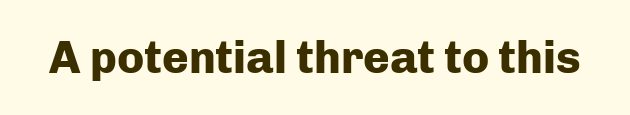
{"serif": "no", "italic": "no", "bold": "yes", "weight": "heavy", "width": "normal", "stroke_contrast": "low", "x_height": "medium", "monospaced": "no", "underline": "no", "letter_spacing": "normal", "letter_spacing_em": 0.0, "glyph_px": 45}
